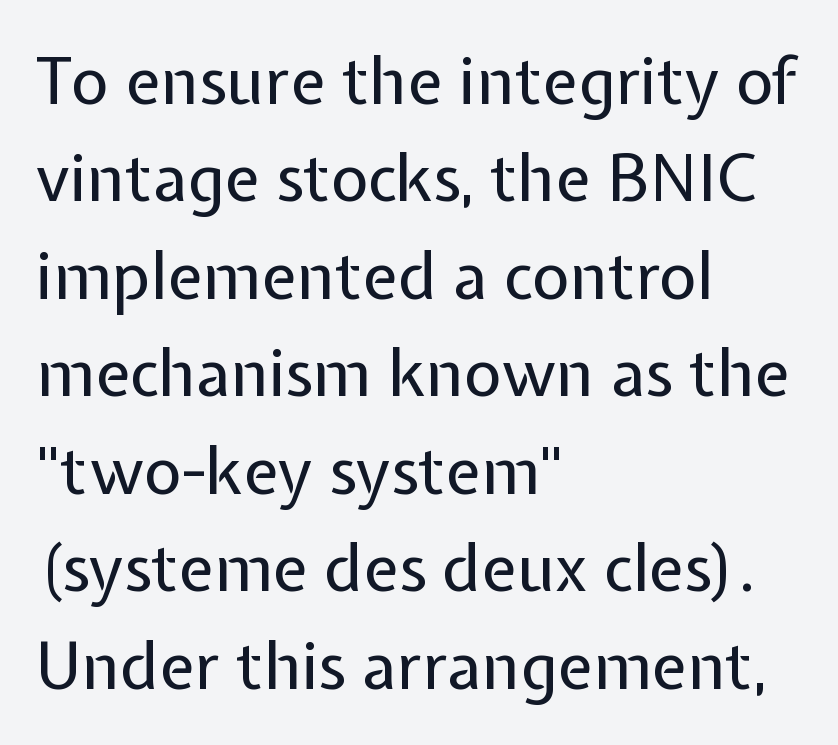
Q: Is the text bold? A: No.
Q: Is the text italic (slanted)? A: No, it is upright.
Q: Is the typeface a serif or a sans-serif typeface? A: Sans-serif.
Q: Is the text underlined? A: No.
Q: How is the paragraph aligned? A: Left-aligned.
Q: Is the spacing between letters normal or unusually wide? A: Normal.
Q: Is the spacing between lines tight, normal or loose? A: Normal.
Q: Width (condensed, normal, or wide)? A: Normal.
Q: Stroke contrast? A: Low.
Q: x-height? A: Medium.
Q: Monospaced? A: No.
